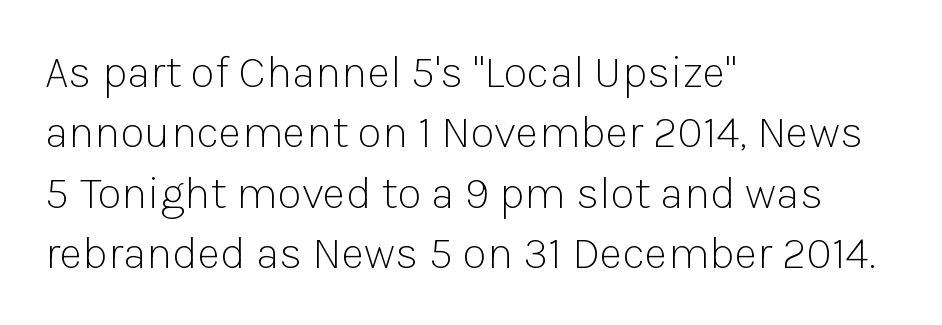
Note: no serifs on the glyphs. This sample has the flowing, uneven cadence of proportional lettering. A typesetter would call this zero additional tracking. Just letters on the line, the space beneath them empty. Summary of weight: not heavy and not bold.
